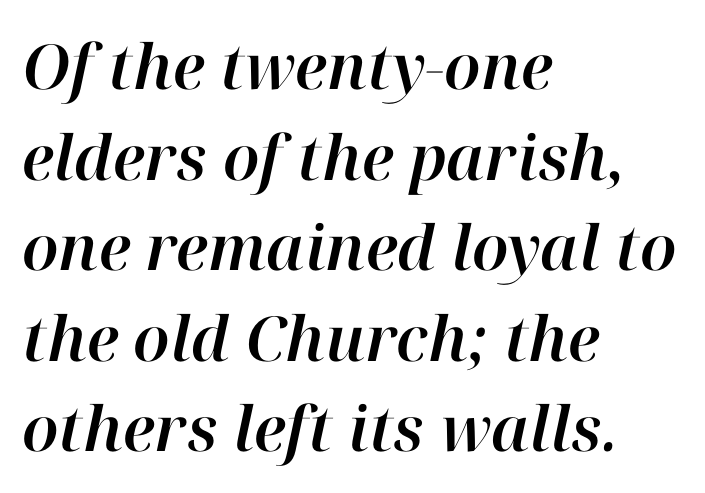
Interline gaps are of average width in this sample. You could not count columns in this text — the font is proportionally spaced. The passage shown is not underscored anywhere. A classic flush-left, rag-right setting is used for this passage.
